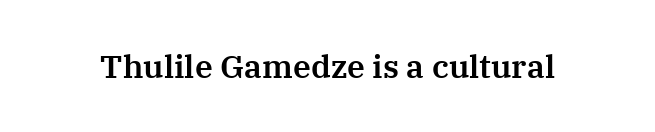
The image shows 32 px serif type, upright; set normal letter spacing, not underlined; medium stroke contrast and a medium x-height.
